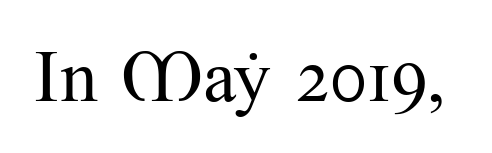
Unlike italic type, these characters show no tilt at all. The foot of each line stays bare and open. Stroke terminals: seriffed. Stems here are at most as thick as an everyday book face.
